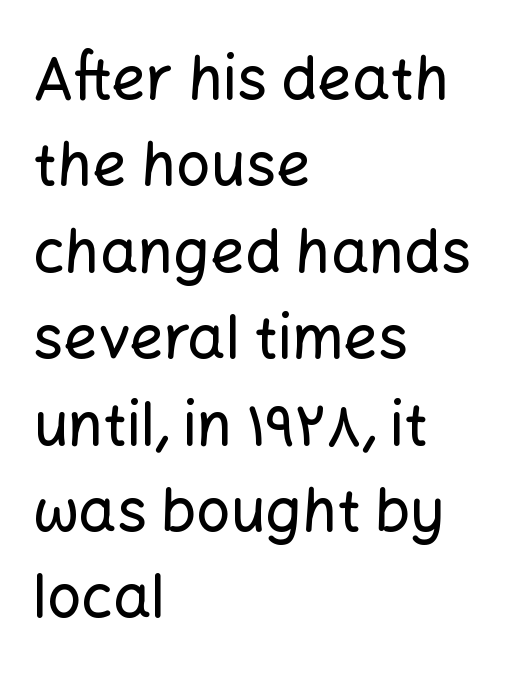
Q: Is the text italic (slanted)? A: No, it is upright.
Q: Is the typeface a serif or a sans-serif typeface? A: Sans-serif.
Q: Is the text underlined? A: No.
Q: How is the paragraph aligned? A: Left-aligned.
Q: Is the spacing between letters normal or unusually wide? A: Normal.
Q: Is the spacing between lines tight, normal or loose? A: Normal.
Q: Width (condensed, normal, or wide)? A: Normal.
Q: Stroke contrast? A: Low.
Q: x-height? A: Medium.
Q: Monospaced? A: No.
